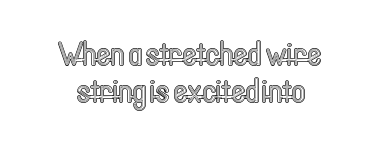
Q: Is the text italic (slanted)? A: No, it is upright.
Q: Is the text underlined? A: No.
Q: Is the spacing between letters normal or unusually wide? A: Normal.
Q: Is the spacing between lines tight, normal or loose? A: Tight.
Q: Width (condensed, normal, or wide)? A: Condensed.
Q: x-height? A: Medium.
Q: Monospaced? A: No.
